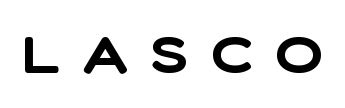
The image shows 52 px sans-serif type; set unusually wide letter spacing (+0.45 em), not underlined; low stroke contrast and a medium x-height.
